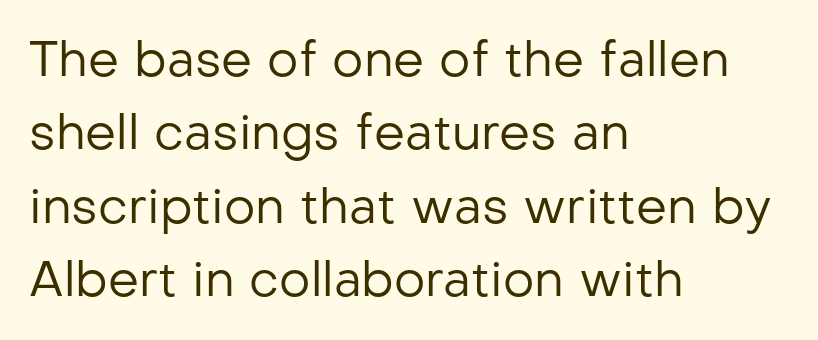
Weight: regular or lighter. The vertical gap from one line to the next is medium. The line texture is even and compact thanks to regular tracking. Observe the absence of serifs on each vertical stroke in this sample. The rendering uses natural spacing where letterforms have individual widths. Quick note: not italic, upright.
